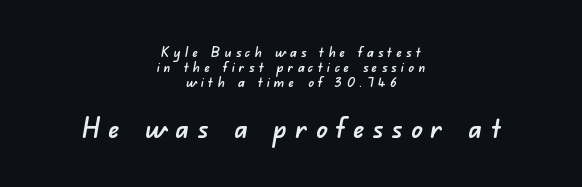
Q: Is the typeface a serif or a sans-serif typeface? A: Sans-serif.
Q: Is the text underlined? A: No.
Q: How is the paragraph aligned? A: Centered.
Q: Is the spacing between letters normal or unusually wide? A: Unusually wide.
Q: Is the spacing between lines tight, normal or loose? A: Tight.
Q: Which block of text is set in a larger size, the first (top) or the second (bottom)? A: The second (bottom) one.
Q: Width (condensed, normal, or wide)? A: Normal.
Q: Stroke contrast? A: Low.
Q: x-height? A: Small.
Q: Monospaced? A: No.
